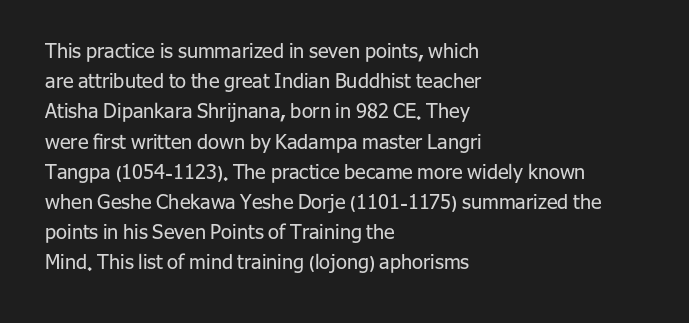
{"italic": "no", "bold": "no", "underline": "no", "align": "left", "line_spacing": "normal", "line_spacing_ratio": 1.51, "letter_spacing": "normal", "letter_spacing_em": 0.0, "glyph_px": 20}
